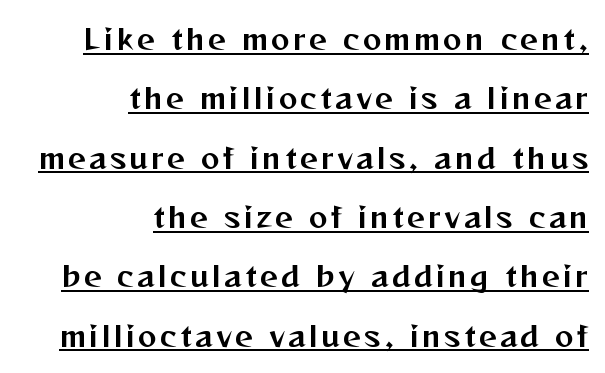
Q: Is the text italic (slanted)? A: No, it is upright.
Q: Is the typeface a serif or a sans-serif typeface? A: Sans-serif.
Q: Is the text underlined? A: Yes.
Q: How is the paragraph aligned? A: Right-aligned.
Q: Is the spacing between lines tight, normal or loose? A: Loose.
Q: Width (condensed, normal, or wide)? A: Normal.
Q: Stroke contrast? A: Medium.
Q: x-height? A: Medium.
Q: Monospaced? A: No.
